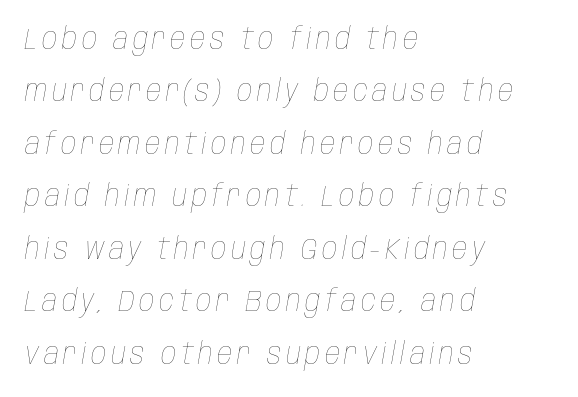
The image shows 30 px thin, condensed type, italic (leaning right); set left-aligned, line spacing 1.75x, not underlined; low stroke contrast and a large x-height.
